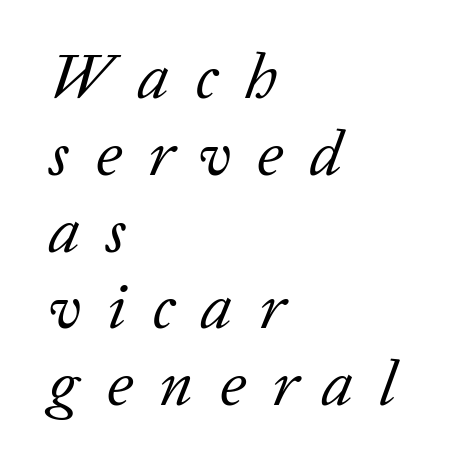
The image shows 64 px regular-weight serif type, italic (leaning right); set left-aligned, line spacing 1.2x, unusually wide letter spacing (+0.41 em), not underlined; low stroke contrast and a medium x-height.
